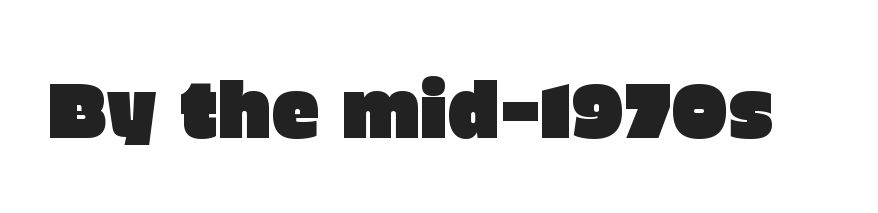
{"serif": "no", "italic": "no", "width": "normal", "stroke_contrast": "low", "x_height": "large", "monospaced": "no", "underline": "no", "letter_spacing": "normal", "letter_spacing_em": 0.0, "glyph_px": 78}
